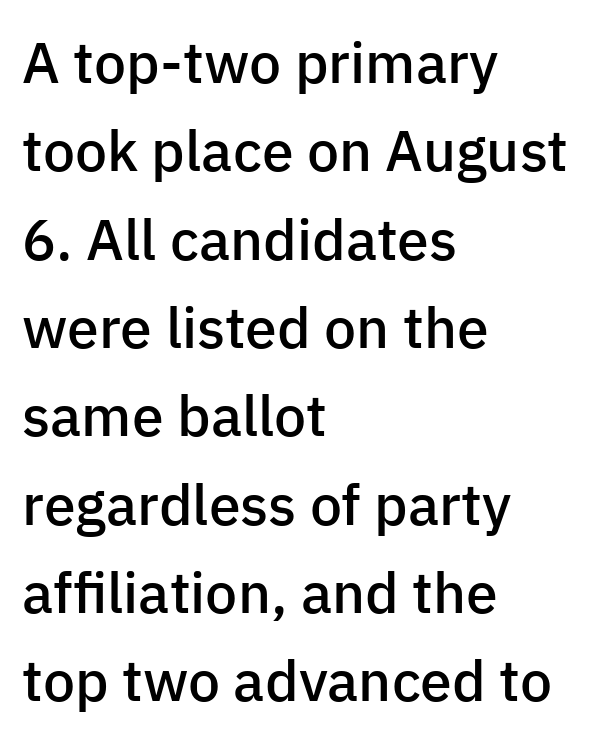
{"serif": "no", "italic": "no", "bold": "semi", "weight": "semibold", "width": "normal", "stroke_contrast": "low", "x_height": "medium", "monospaced": "no", "underline": "no", "align": "left", "line_spacing": "normal", "line_spacing_ratio": 1.55, "letter_spacing": "normal", "letter_spacing_em": 0.0, "glyph_px": 57}
